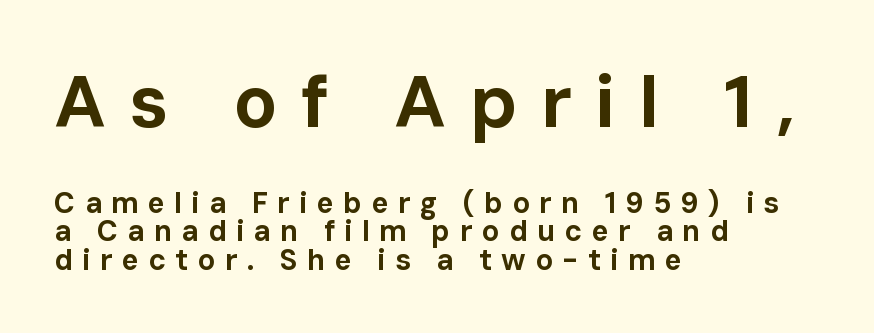
{"serif": "no", "italic": "no", "bold": "yes", "weight": "bold", "width": "normal", "stroke_contrast": "low", "x_height": "medium", "monospaced": "no", "underline": "no", "align": "left", "line_spacing": "tight", "line_spacing_ratio": 0.98, "letter_spacing": "wide", "letter_spacing_em": 0.32, "larger_block": "first", "size_ratio": 2.52, "glyph_px": 73}
